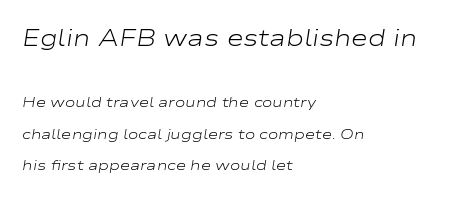
{"italic": "yes", "lean": "right", "slant_degrees": 9, "bold": "no", "underline": "no", "align": "left", "line_spacing": "loose", "line_spacing_ratio": 2.25, "letter_spacing": "normal", "letter_spacing_em": 0.0, "larger_block": "first", "size_ratio": 1.64, "glyph_px": 23}
